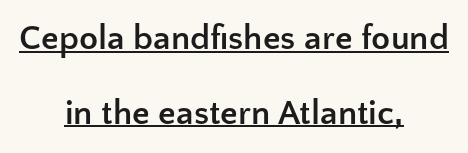
Is there much room between lines? Yes — plenty of vertical air separates them. Layout note: lines centered. The face used here is proportionally spaced, like ordinary book or web type. Observe the ordinary spacing: letters are neighbours, not strangers. Underlined type.
